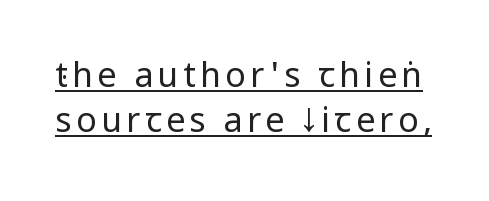
{"serif": "no", "italic": "no", "bold": "no", "weight": "regular", "width": "condensed", "stroke_contrast": "low", "x_height": "large", "monospaced": "no", "underline": "yes", "line_spacing": "normal", "line_spacing_ratio": 1.31, "glyph_px": 34}
